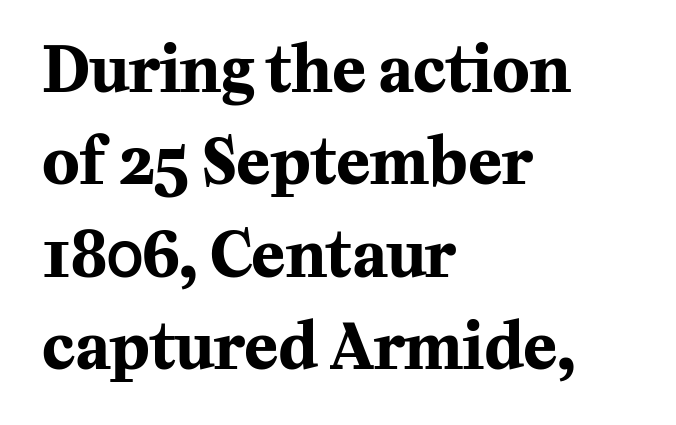
The image shows 62 px bold serif type, upright; set left-aligned, normal line spacing (1.49x), normal letter spacing, not underlined; medium stroke contrast and a medium x-height.
